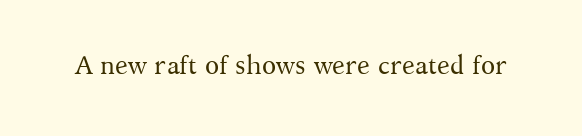
Q: Is the text bold? A: No.
Q: Is the text italic (slanted)? A: No, it is upright.
Q: Is the text underlined? A: No.
Q: Is the spacing between letters normal or unusually wide? A: Normal.
